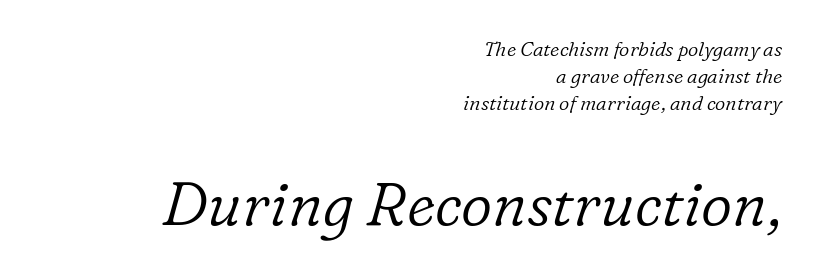
Tracking here is standard; glyphs follow each other at the usual distance. If you drew a ruler down the right edge, every line would touch it. You get the small type first, then a jump to larger type. Is this a fixed-width face? No — the glyphs have proportional, varying widths. Students, observe: this is what conventionally led text looks like.
